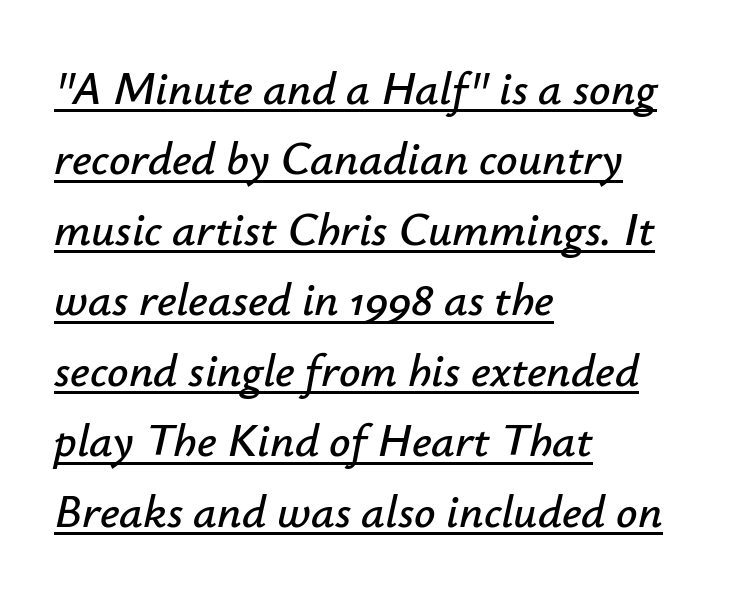
The line texture is even and compact thanks to regular tracking. A typesetter would call this proportional, since set widths differ per character. Caption: multi-line text, flush left, ragged right. The vertical gap from one line to the next is medium.
